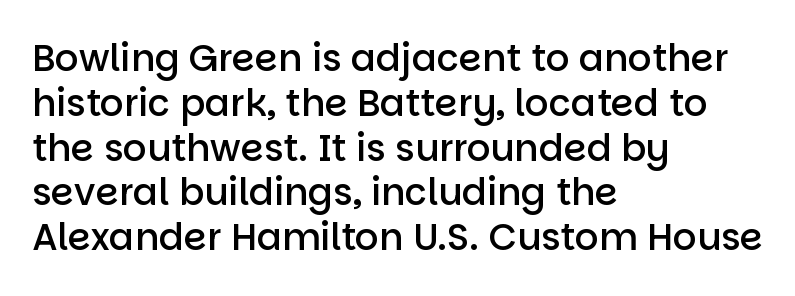
Q: Is the text bold? A: Semi-bold.
Q: Is the text italic (slanted)? A: No, it is upright.
Q: Is the typeface a serif or a sans-serif typeface? A: Sans-serif.
Q: Is the text underlined? A: No.
Q: How is the paragraph aligned? A: Left-aligned.
Q: Is the spacing between letters normal or unusually wide? A: Normal.
Q: Width (condensed, normal, or wide)? A: Normal.
Q: Stroke contrast? A: Low.
Q: x-height? A: Large.
Q: Monospaced? A: No.
